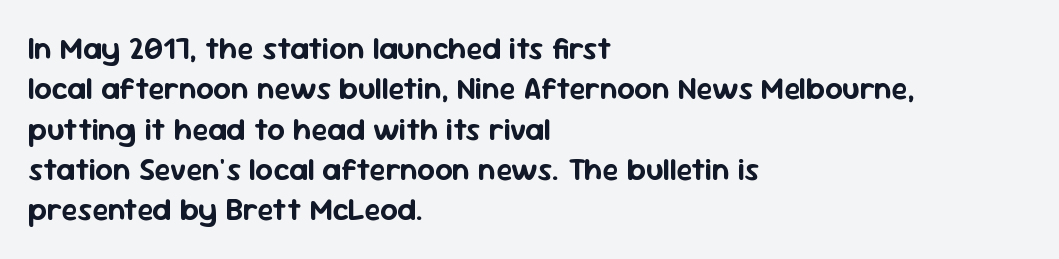
The image shows 31 px sans-serif type, upright; set left-aligned, normal line spacing (1.3x), normal letter spacing, not underlined; low stroke contrast and a medium x-height.
